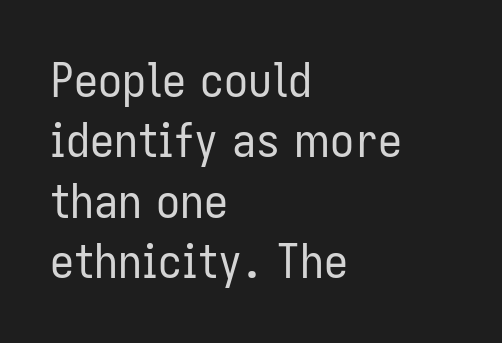
Q: Is the text bold? A: No.
Q: Is the text italic (slanted)? A: No, it is upright.
Q: Is the typeface a serif or a sans-serif typeface? A: Sans-serif.
Q: Is the text underlined? A: No.
Q: How is the paragraph aligned? A: Left-aligned.
Q: Is the spacing between letters normal or unusually wide? A: Normal.
Q: Is the spacing between lines tight, normal or loose? A: Normal.
Q: Width (condensed, normal, or wide)? A: Condensed.
Q: Stroke contrast? A: Low.
Q: x-height? A: Medium.
Q: Monospaced? A: No.
